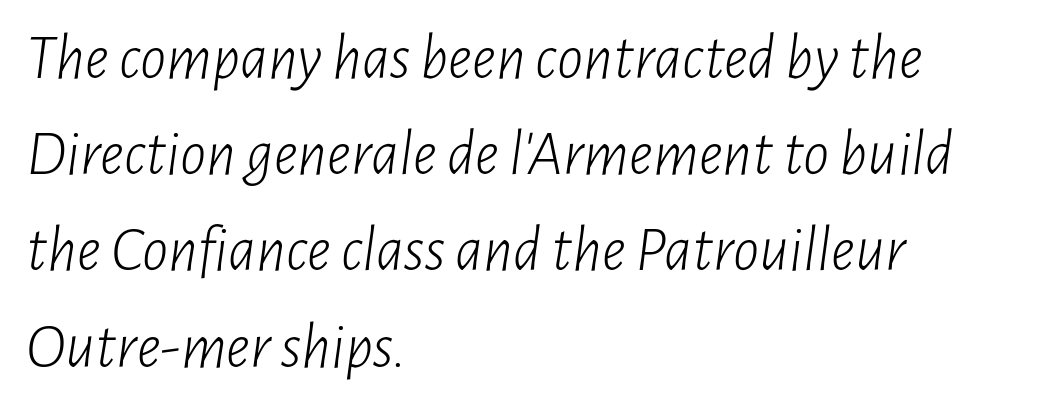
{"italic": "yes", "lean": "right", "slant_degrees": 7, "bold": "no", "weight": "light", "width": "condensed", "stroke_contrast": "low", "x_height": "medium", "monospaced": "no", "underline": "no", "align": "left", "line_spacing": "normal", "line_spacing_ratio": 1.48, "letter_spacing": "normal", "letter_spacing_em": 0.0, "glyph_px": 65}
